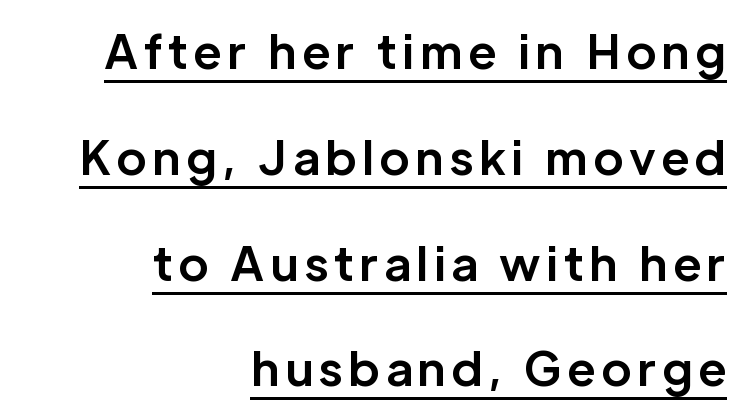
{"serif": "no", "italic": "no", "bold": "yes", "weight": "bold", "width": "normal", "stroke_contrast": "low", "x_height": "medium", "monospaced": "no", "underline": "yes", "align": "right", "line_spacing": "loose", "line_spacing_ratio": 2.3, "glyph_px": 46}
